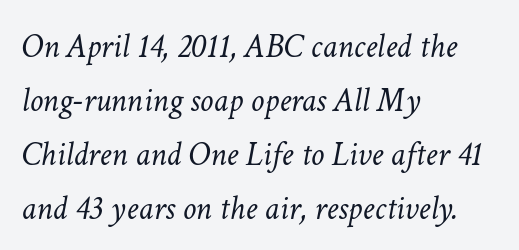
Q: Is the text bold? A: No.
Q: Is the text italic (slanted)? A: Yes, it leans right by about 11 degrees.
Q: Is the text underlined? A: No.
Q: How is the paragraph aligned? A: Left-aligned.
Q: Is the spacing between letters normal or unusually wide? A: Normal.
Q: Is the spacing between lines tight, normal or loose? A: Normal.
Q: Width (condensed, normal, or wide)? A: Normal.
Q: Stroke contrast? A: Low.
Q: x-height? A: Medium.
Q: Monospaced? A: No.
